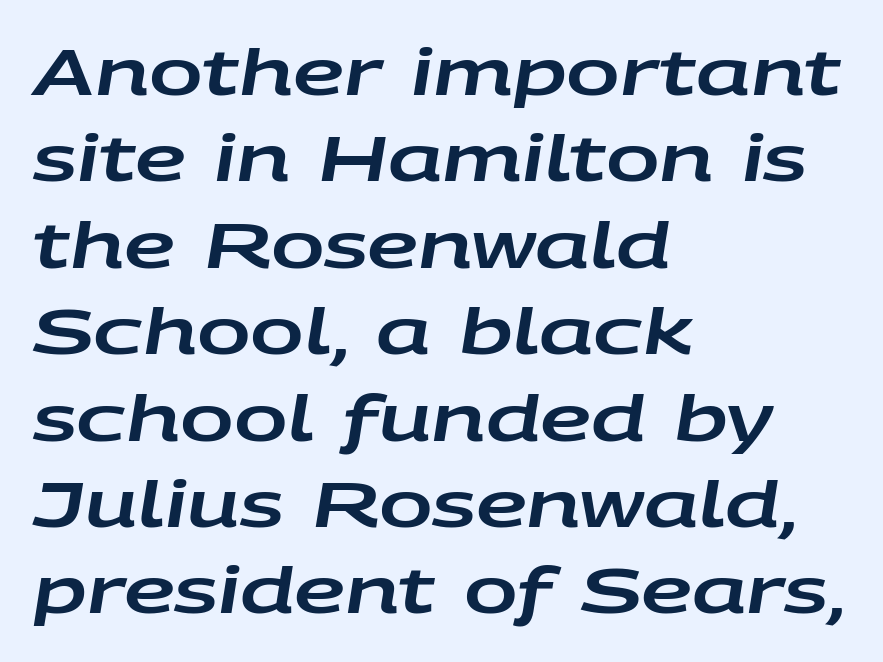
Q: Is the text italic (slanted)? A: Yes, it leans right by about 9 degrees.
Q: Is the text underlined? A: No.
Q: How is the paragraph aligned? A: Left-aligned.
Q: Is the spacing between letters normal or unusually wide? A: Normal.
Q: Is the spacing between lines tight, normal or loose? A: Normal.
Q: Width (condensed, normal, or wide)? A: Wide.
Q: Stroke contrast? A: Low.
Q: x-height? A: Large.
Q: Monospaced? A: No.
